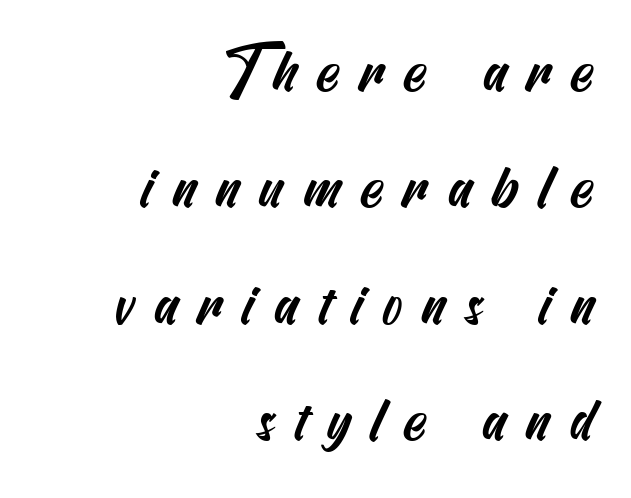
Q: Is the typeface a serif or a sans-serif typeface? A: Sans-serif.
Q: Is the text underlined? A: No.
Q: How is the paragraph aligned? A: Right-aligned.
Q: Is the spacing between letters normal or unusually wide? A: Unusually wide.
Q: Is the spacing between lines tight, normal or loose? A: Loose.
Q: Width (condensed, normal, or wide)? A: Condensed.
Q: Stroke contrast? A: Medium.
Q: x-height? A: Small.
